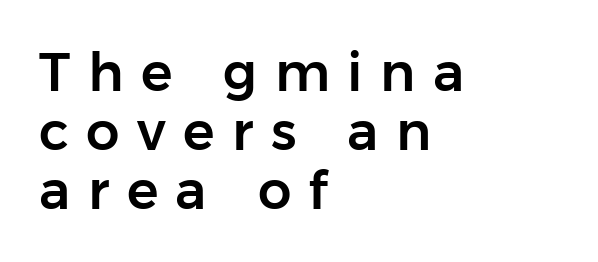
The image shows 53 px sans-serif type, upright; set left-aligned, tight line spacing (1.11x), unusually wide letter spacing (+0.33 em), not underlined; low stroke contrast and a medium x-height.
